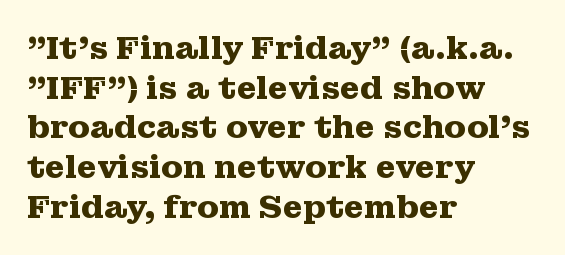
Q: Is the text bold? A: Yes.
Q: Is the text italic (slanted)? A: No, it is upright.
Q: Is the typeface a serif or a sans-serif typeface? A: Serif.
Q: Is the text underlined? A: No.
Q: How is the paragraph aligned? A: Left-aligned.
Q: Is the spacing between letters normal or unusually wide? A: Normal.
Q: Width (condensed, normal, or wide)? A: Wide.
Q: Stroke contrast? A: Medium.
Q: x-height? A: Medium.
Q: Monospaced? A: No.
